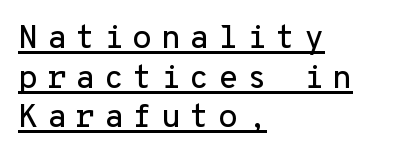
{"serif": "no", "italic": "no", "width": "normal", "stroke_contrast": "low", "x_height": "medium", "monospaced": "yes", "underline": "yes", "align": "left", "line_spacing_ratio": 1.2, "letter_spacing": "wide", "letter_spacing_em": 0.25, "glyph_px": 33}
